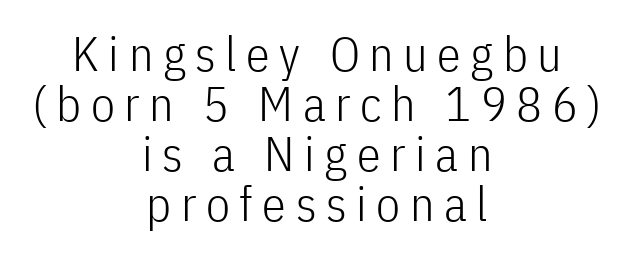
Q: Is the text bold? A: No.
Q: Is the text italic (slanted)? A: No, it is upright.
Q: Is the typeface a serif or a sans-serif typeface? A: Sans-serif.
Q: Is the text underlined? A: No.
Q: How is the paragraph aligned? A: Centered.
Q: Is the spacing between letters normal or unusually wide? A: Unusually wide.
Q: Is the spacing between lines tight, normal or loose? A: Tight.
Q: Width (condensed, normal, or wide)? A: Condensed.
Q: Stroke contrast? A: Low.
Q: x-height? A: Medium.
Q: Monospaced? A: No.
